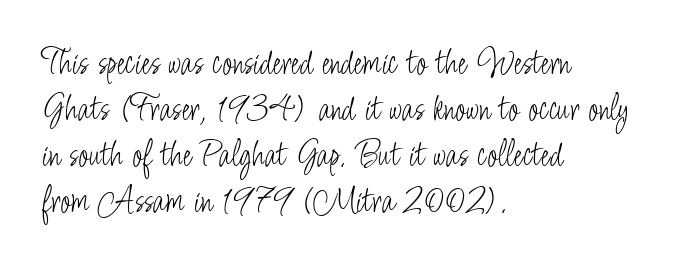
{"serif": "no", "bold": "no", "weight": "light", "width": "condensed", "stroke_contrast": "low", "x_height": "small", "monospaced": "no", "underline": "no", "align": "left", "line_spacing_ratio": 1.21, "letter_spacing": "normal", "letter_spacing_em": 0.0, "glyph_px": 38}
